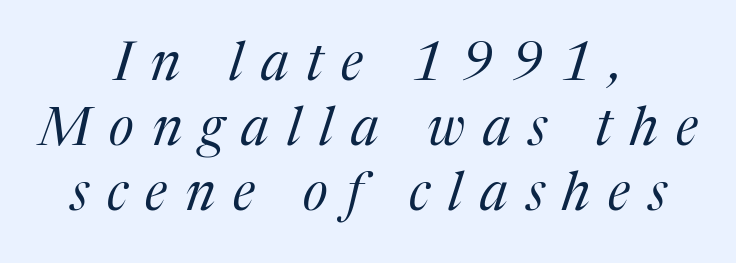
Q: Is the text bold? A: No.
Q: Is the text italic (slanted)? A: Yes, it leans right by about 17 degrees.
Q: Is the typeface a serif or a sans-serif typeface? A: Serif.
Q: Is the text underlined? A: No.
Q: How is the paragraph aligned? A: Centered.
Q: Is the spacing between letters normal or unusually wide? A: Unusually wide.
Q: Width (condensed, normal, or wide)? A: Normal.
Q: Stroke contrast? A: Medium.
Q: x-height? A: Medium.
Q: Monospaced? A: No.
